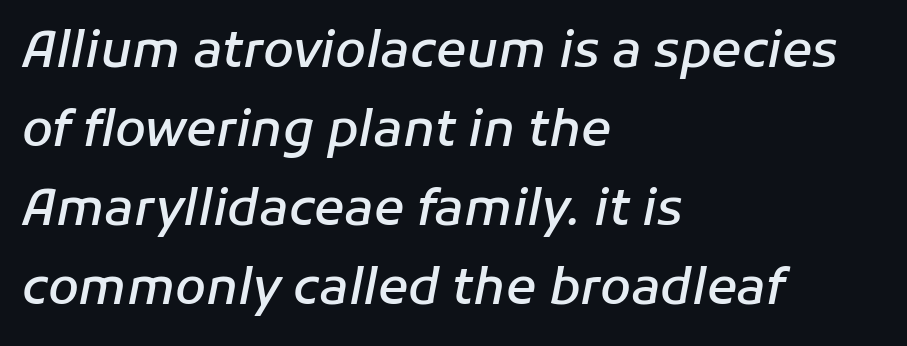
The image shows 50 px semibold type, italic (leaning right); set left-aligned, normal line spacing (1.58x), normal letter spacing, not underlined; low stroke contrast and a medium x-height.
